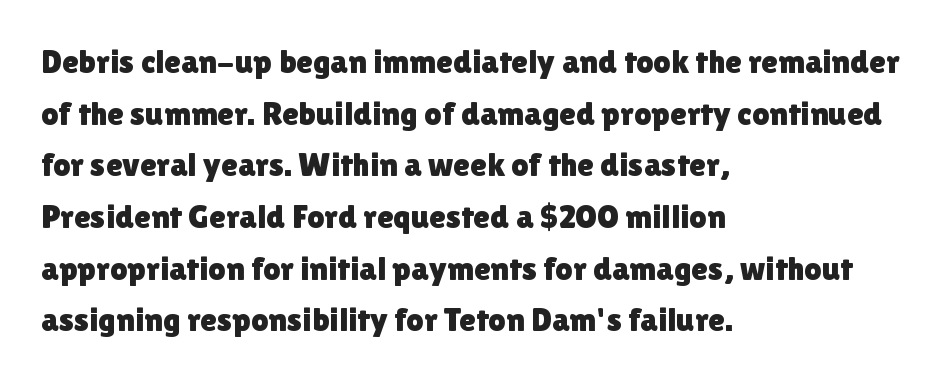
Q: Is the text italic (slanted)? A: No, it is upright.
Q: Is the typeface a serif or a sans-serif typeface? A: Sans-serif.
Q: Is the text underlined? A: No.
Q: How is the paragraph aligned? A: Left-aligned.
Q: Is the spacing between letters normal or unusually wide? A: Normal.
Q: Is the spacing between lines tight, normal or loose? A: Normal.
Q: Width (condensed, normal, or wide)? A: Normal.
Q: x-height? A: Medium.
Q: Monospaced? A: No.
